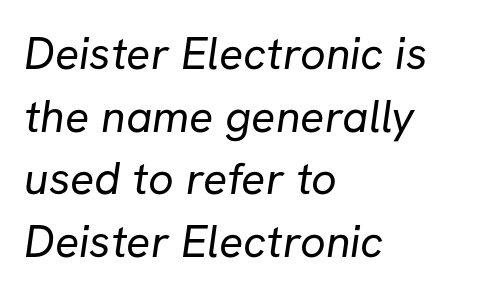
Unbolded letterforms with no extra heft. The letters advance in unequal steps, a hallmark of proportional type. A typesetter would label this face a sans. This rendering leaves character spacing at its baseline value.
